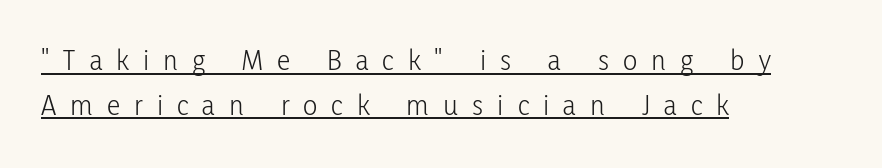
{"serif": "no", "italic": "no", "bold": "no", "weight": "light", "width": "condensed", "stroke_contrast": "low", "x_height": "medium", "monospaced": "no", "underline": "yes", "align": "left", "line_spacing": "normal", "line_spacing_ratio": 1.49, "letter_spacing": "wide", "letter_spacing_em": 0.47, "glyph_px": 30}
